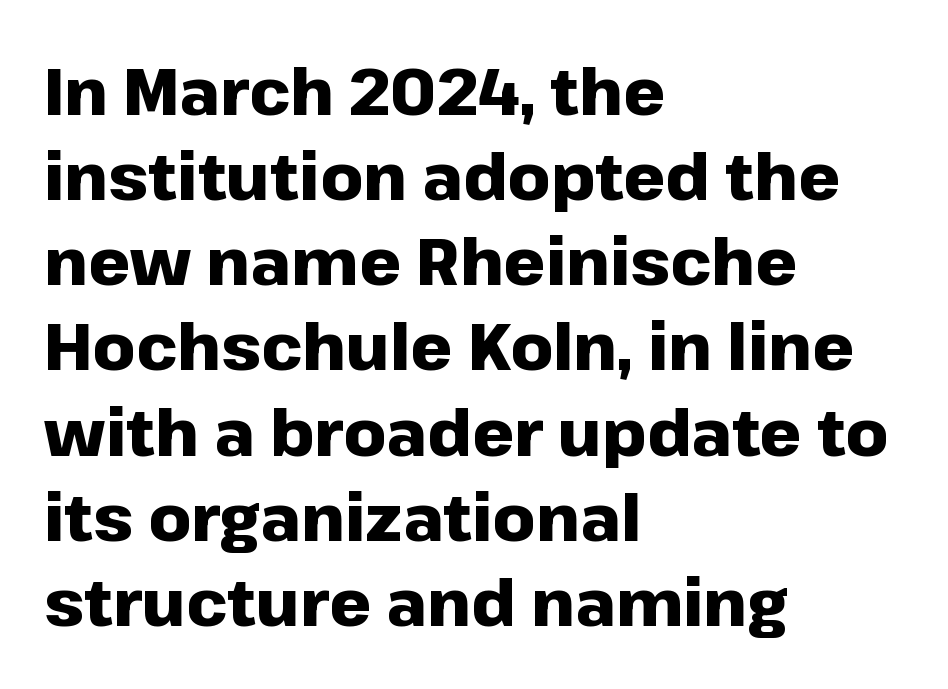
Q: Is the text bold? A: Yes.
Q: Is the text italic (slanted)? A: No, it is upright.
Q: Is the typeface a serif or a sans-serif typeface? A: Sans-serif.
Q: Is the text underlined? A: No.
Q: How is the paragraph aligned? A: Left-aligned.
Q: Is the spacing between letters normal or unusually wide? A: Normal.
Q: Is the spacing between lines tight, normal or loose? A: Normal.
Q: Width (condensed, normal, or wide)? A: Normal.
Q: Stroke contrast? A: Low.
Q: x-height? A: Medium.
Q: Monospaced? A: No.
